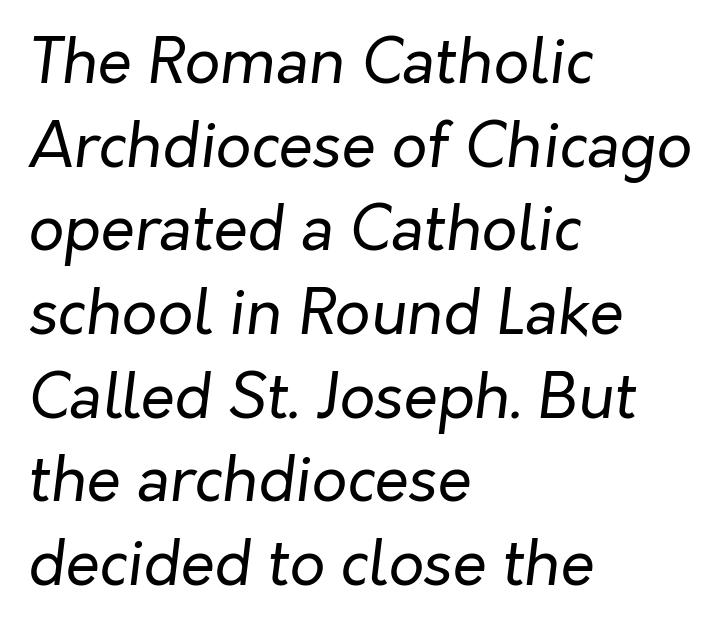
Q: Is the text bold? A: No.
Q: Is the text italic (slanted)? A: Yes, it leans right by about 7 degrees.
Q: Is the text underlined? A: No.
Q: How is the paragraph aligned? A: Left-aligned.
Q: Is the spacing between letters normal or unusually wide? A: Normal.
Q: Is the spacing between lines tight, normal or loose? A: Normal.
Q: Width (condensed, normal, or wide)? A: Normal.
Q: Stroke contrast? A: Low.
Q: x-height? A: Medium.
Q: Monospaced? A: No.
